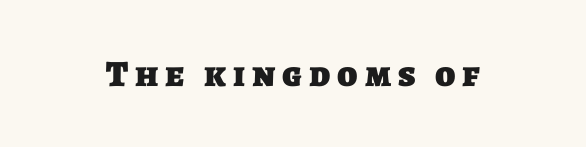
Q: Is the text bold? A: Yes.
Q: Is the typeface a serif or a sans-serif typeface? A: Sans-serif.
Q: Is the text underlined? A: No.
Q: Width (condensed, normal, or wide)? A: Normal.
Q: Stroke contrast? A: Low.
Q: x-height? A: Large.
Q: Monospaced? A: No.
